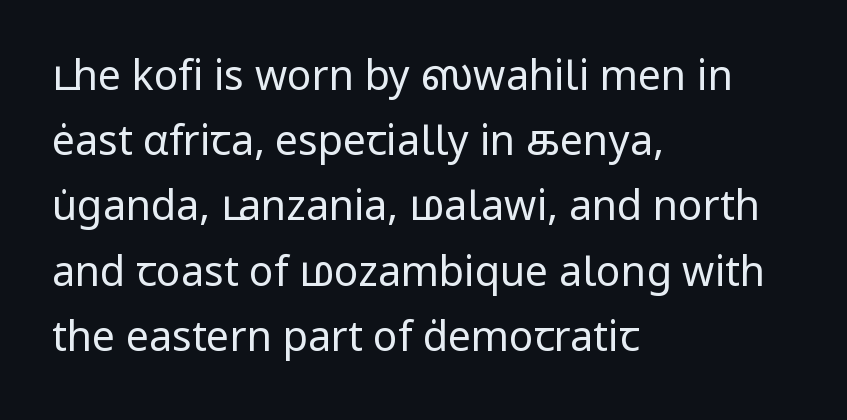
This sample uses an upright cut, with every glyph sitting square on the baseline. This sample uses plain, unmodified letter spacing. Each letter keeps its own natural width here, so spacing adapts to shape. The face used here is a sans, in the tradition of grotesques and geometrics.
